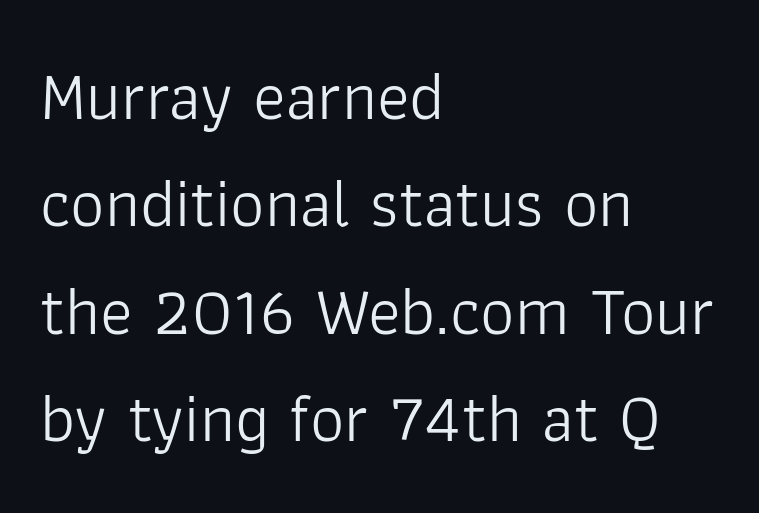
Q: Is the text bold? A: No.
Q: Is the text italic (slanted)? A: No, it is upright.
Q: Is the typeface a serif or a sans-serif typeface? A: Sans-serif.
Q: Is the text underlined? A: No.
Q: How is the paragraph aligned? A: Left-aligned.
Q: Is the spacing between letters normal or unusually wide? A: Normal.
Q: Is the spacing between lines tight, normal or loose? A: Normal.
Q: Width (condensed, normal, or wide)? A: Normal.
Q: Stroke contrast? A: Low.
Q: x-height? A: Medium.
Q: Monospaced? A: No.
